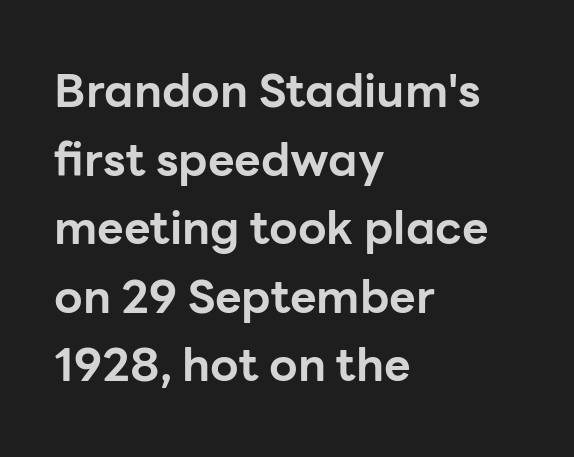
The image shows 46 px bold sans-serif type, upright; set left-aligned, normal line spacing (1.49x), normal letter spacing, not underlined; low stroke contrast and a medium x-height.
